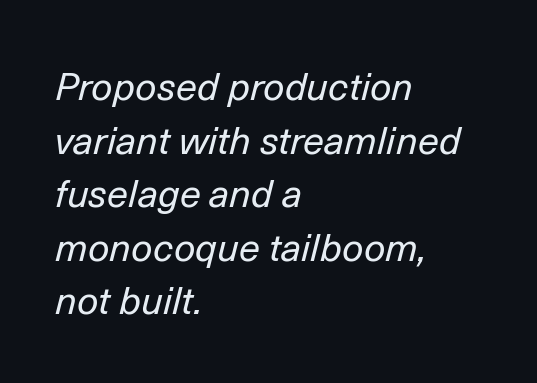
Default kerning and tracking; the words read as compact shapes. Heft: none added — not bold. A typesetter would mark this as italic. Beneath every word, the page is bare. The lines in this sample share a left origin and differ only in where they stop.
